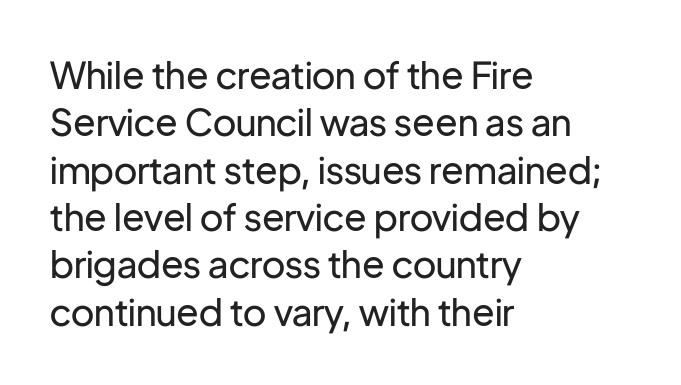
The image shows 37 px regular-weight sans-serif type, upright; set left-aligned, normal line spacing (1.28x), normal letter spacing, not underlined; low stroke contrast and a medium x-height.
